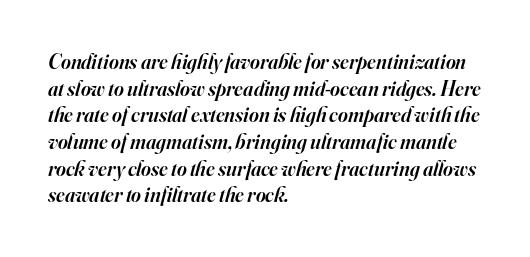
{"italic": "yes", "lean": "right", "slant_degrees": 16, "bold": "semi", "underline": "no", "align": "left", "line_spacing": "normal", "line_spacing_ratio": 1.27, "letter_spacing": "normal", "letter_spacing_em": 0.0, "glyph_px": 21}
